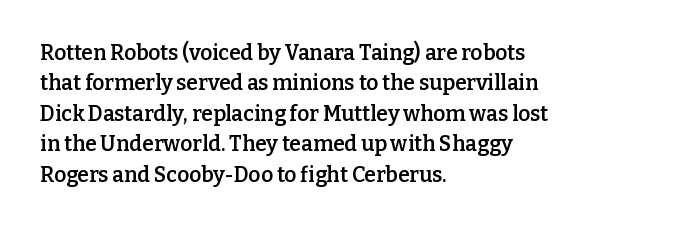
{"italic": "no", "bold": "semi", "underline": "no", "align": "left", "line_spacing": "normal", "line_spacing_ratio": 1.45, "letter_spacing": "normal", "letter_spacing_em": 0.0, "glyph_px": 21}
